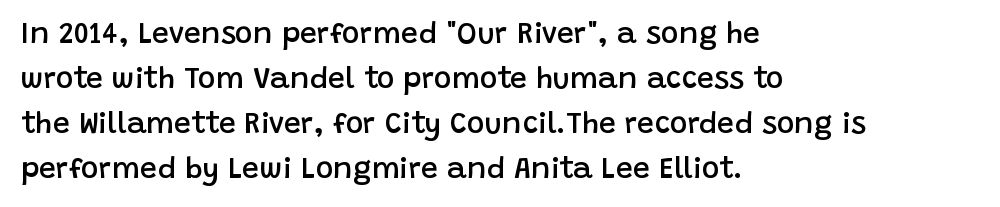
Q: Is the text bold? A: Semi-bold.
Q: Is the text italic (slanted)? A: No, it is upright.
Q: Is the typeface a serif or a sans-serif typeface? A: Sans-serif.
Q: Is the text underlined? A: No.
Q: How is the paragraph aligned? A: Left-aligned.
Q: Is the spacing between letters normal or unusually wide? A: Normal.
Q: Is the spacing between lines tight, normal or loose? A: Normal.
Q: Width (condensed, normal, or wide)? A: Normal.
Q: Stroke contrast? A: Low.
Q: x-height? A: Large.
Q: Monospaced? A: No.
